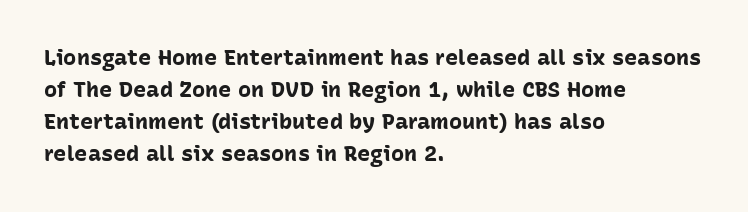
Q: Is the text bold? A: Yes.
Q: Is the text italic (slanted)? A: No, it is upright.
Q: Is the text underlined? A: No.
Q: How is the paragraph aligned? A: Left-aligned.
Q: Is the spacing between letters normal or unusually wide? A: Normal.
Q: Is the spacing between lines tight, normal or loose? A: Normal.
